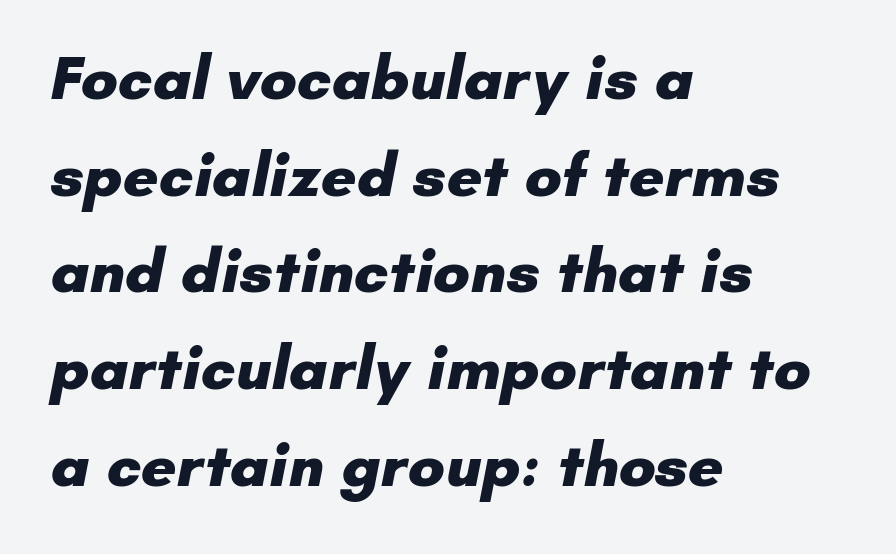
Q: Is the text bold? A: Yes.
Q: Is the typeface a serif or a sans-serif typeface? A: Sans-serif.
Q: Is the text underlined? A: No.
Q: How is the paragraph aligned? A: Left-aligned.
Q: Is the spacing between letters normal or unusually wide? A: Normal.
Q: Is the spacing between lines tight, normal or loose? A: Normal.
Q: Width (condensed, normal, or wide)? A: Normal.
Q: Stroke contrast? A: Low.
Q: x-height? A: Small.
Q: Monospaced? A: No.
